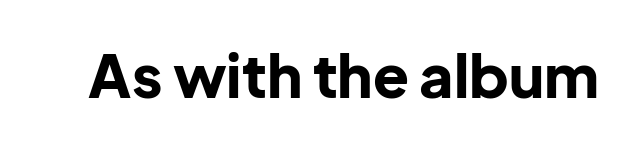
The image shows 59 px bold sans-serif type, upright; set normal letter spacing, not underlined; low stroke contrast and a medium x-height.
